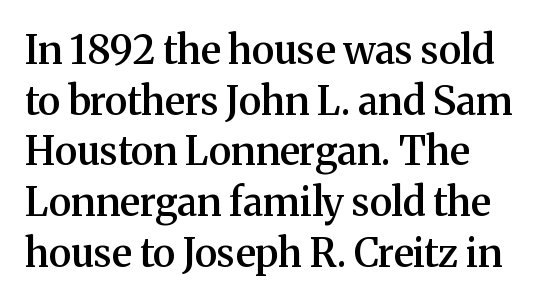
The image shows 39 px semibold serif type, upright; set normal line spacing (1.3x), normal letter spacing, not underlined; medium stroke contrast and a medium x-height.
